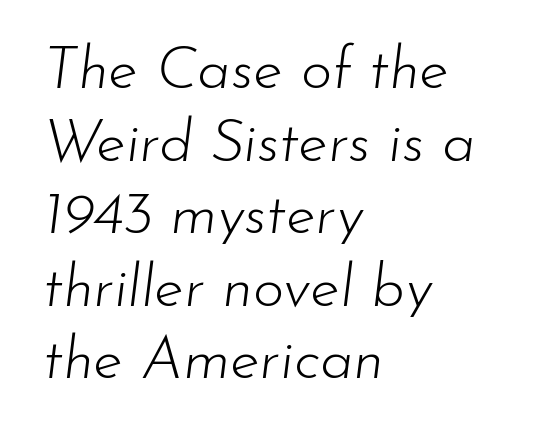
Q: Is the text bold? A: No.
Q: Is the text italic (slanted)? A: Yes, it leans right by about 7 degrees.
Q: Is the text underlined? A: No.
Q: How is the paragraph aligned? A: Left-aligned.
Q: Is the spacing between letters normal or unusually wide? A: Normal.
Q: Width (condensed, normal, or wide)? A: Normal.
Q: Stroke contrast? A: Low.
Q: x-height? A: Small.
Q: Monospaced? A: No.
